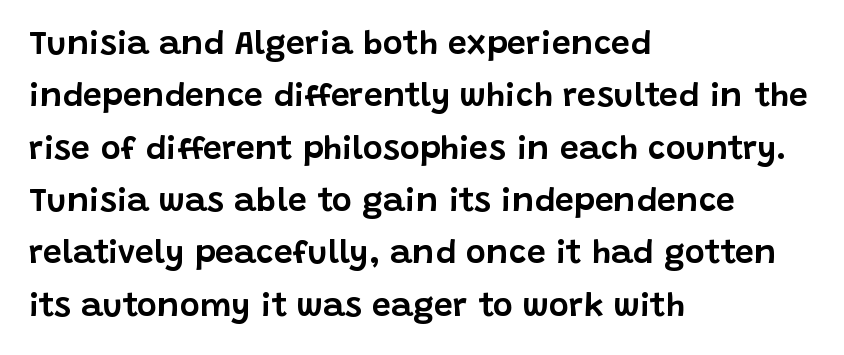
Note the varied advance widths — an 'i' is clearly narrower than an 'm'. The lettering holds an erect, upright posture throughout. Nobody drew a line under any word here. In terms of leading, this rendering sits right in the middle.
